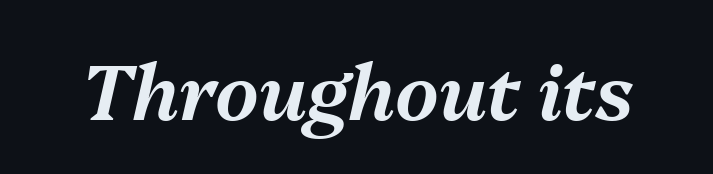
{"italic": "yes", "lean": "right", "slant_degrees": 13, "width": "normal", "stroke_contrast": "medium", "x_height": "medium", "monospaced": "no", "underline": "no", "letter_spacing": "normal", "letter_spacing_em": 0.0, "glyph_px": 76}
